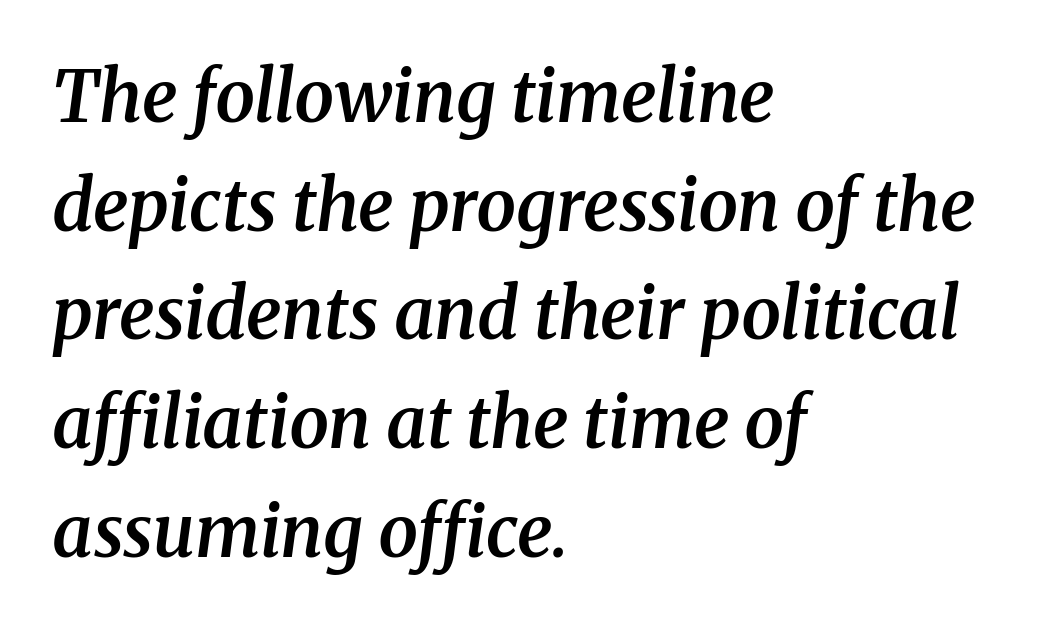
{"serif": "yes", "italic": "yes", "lean": "right", "slant_degrees": 8, "bold": "semi", "weight": "semibold", "width": "normal", "stroke_contrast": "medium", "x_height": "medium", "monospaced": "no", "underline": "no", "align": "left", "line_spacing": "normal", "line_spacing_ratio": 1.53, "letter_spacing": "normal", "letter_spacing_em": 0.0, "glyph_px": 71}
